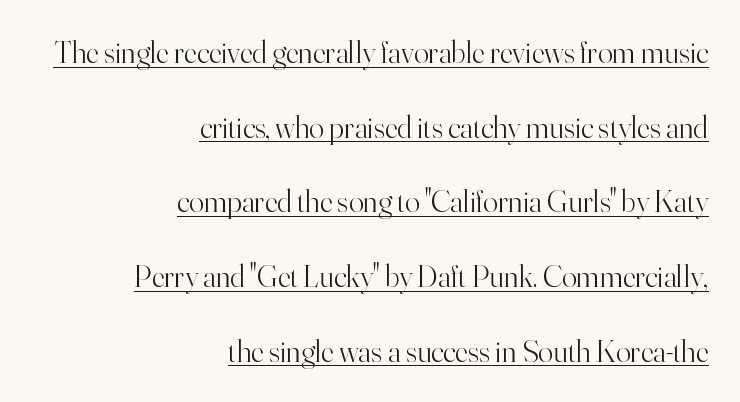
The image shows 31 px light serif type, upright; set right-aligned, loose line spacing (2.41x), normal letter spacing, underlined; high stroke contrast and a small x-height.
